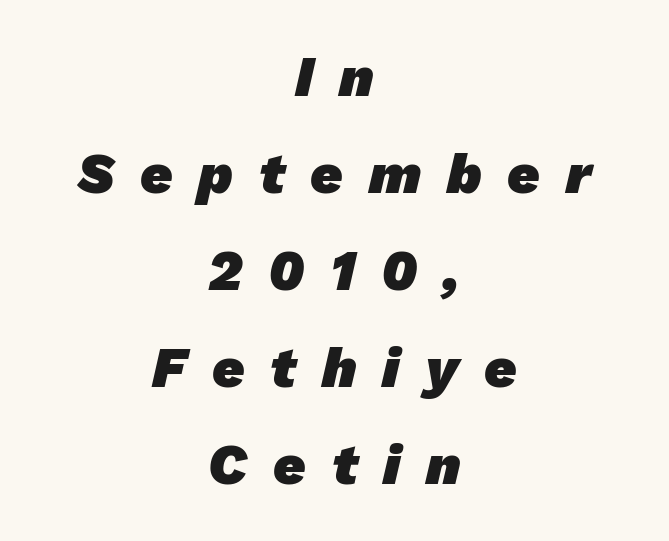
Heavy, bold letterforms. Varying glyph widths throughout — classic text-font behaviour. The paragraph shown floats in the horizontal middle. The type is letterspaced generously, with wide tracking. Quick note: underline off.
